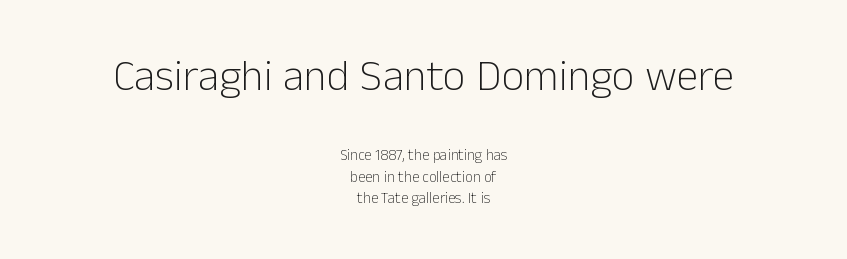
{"serif": "no", "italic": "no", "bold": "no", "weight": "light", "width": "normal", "stroke_contrast": "low", "x_height": "medium", "monospaced": "no", "underline": "no", "align": "center", "line_spacing": "normal", "line_spacing_ratio": 1.45, "letter_spacing": "normal", "letter_spacing_em": 0.0, "larger_block": "first", "size_ratio": 2.93, "glyph_px": 44}
